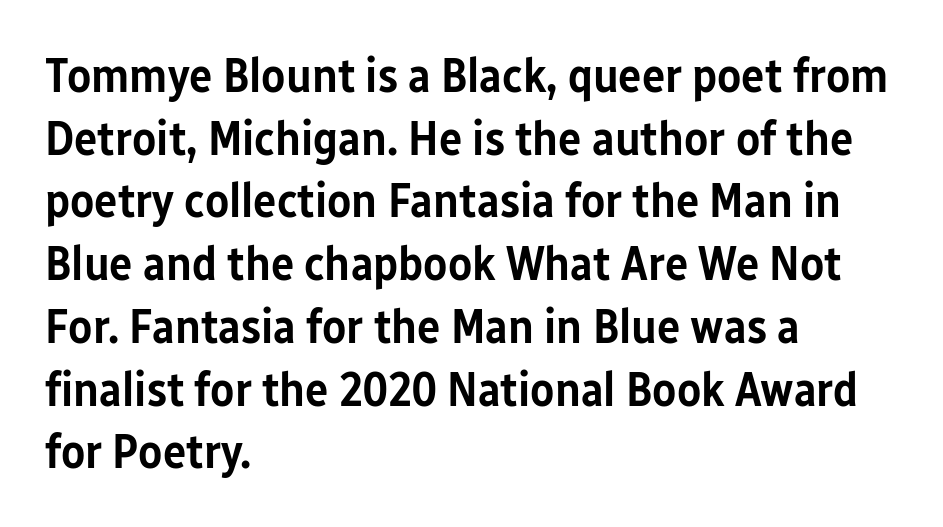
How are the letters spaced? Ordinarily, with no added tracking. This rendering features lettering with no underline. Interline gaps are of average width in this sample. The typesetter chose a ragged-right arrangement here.
